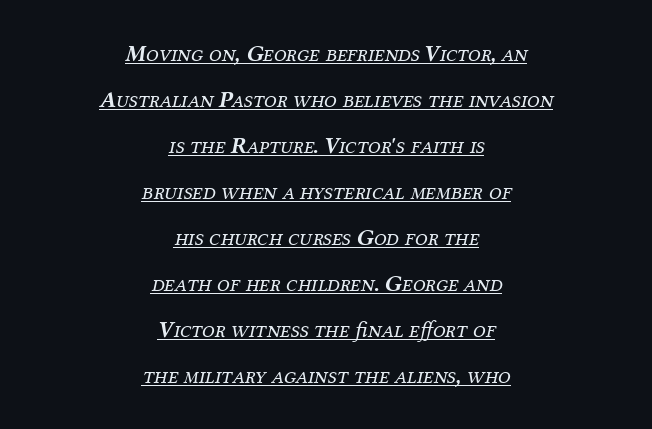
Q: Is the text bold? A: No.
Q: Is the text italic (slanted)? A: Yes, it leans right by about 12 degrees.
Q: Is the text underlined? A: Yes.
Q: How is the paragraph aligned? A: Centered.
Q: Is the spacing between letters normal or unusually wide? A: Normal.
Q: Is the spacing between lines tight, normal or loose? A: Loose.
